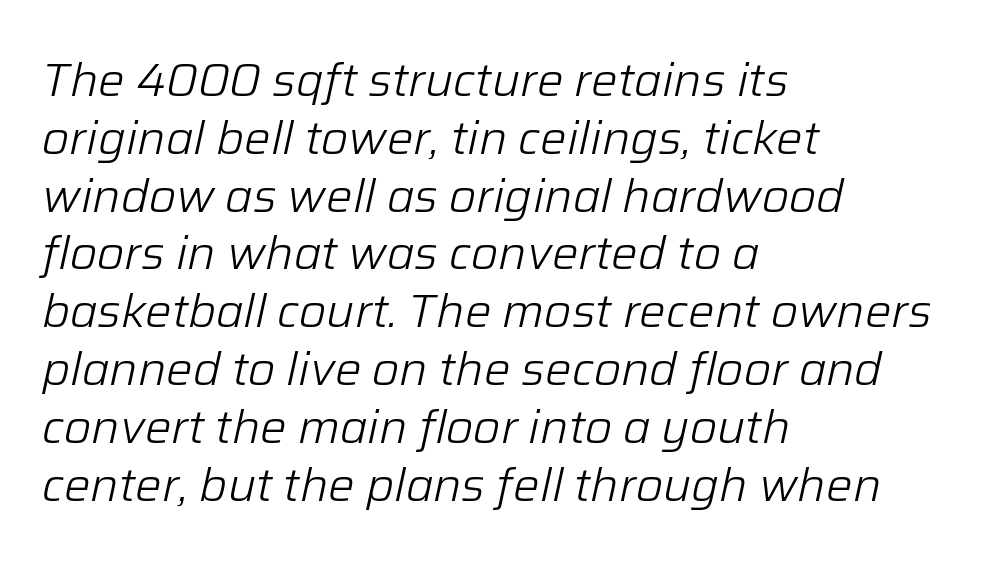
{"italic": "yes", "lean": "right", "slant_degrees": 12, "bold": "no", "weight": "light", "width": "normal", "stroke_contrast": "low", "x_height": "medium", "monospaced": "no", "underline": "no", "align": "left", "line_spacing_ratio": 1.23, "letter_spacing": "normal", "letter_spacing_em": 0.0, "glyph_px": 47}
